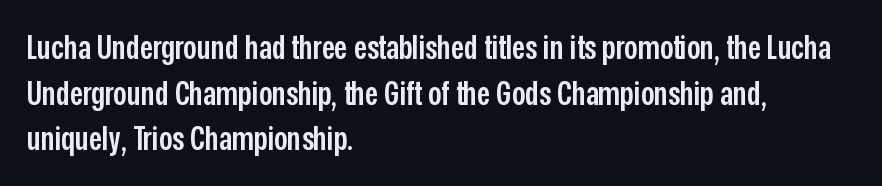
Q: Is the text bold? A: Semi-bold.
Q: Is the text italic (slanted)? A: No, it is upright.
Q: Is the typeface a serif or a sans-serif typeface? A: Sans-serif.
Q: Is the text underlined? A: No.
Q: How is the paragraph aligned? A: Left-aligned.
Q: Is the spacing between letters normal or unusually wide? A: Normal.
Q: Is the spacing between lines tight, normal or loose? A: Normal.
Q: Width (condensed, normal, or wide)? A: Condensed.
Q: Stroke contrast? A: Low.
Q: x-height? A: Medium.
Q: Monospaced? A: No.
